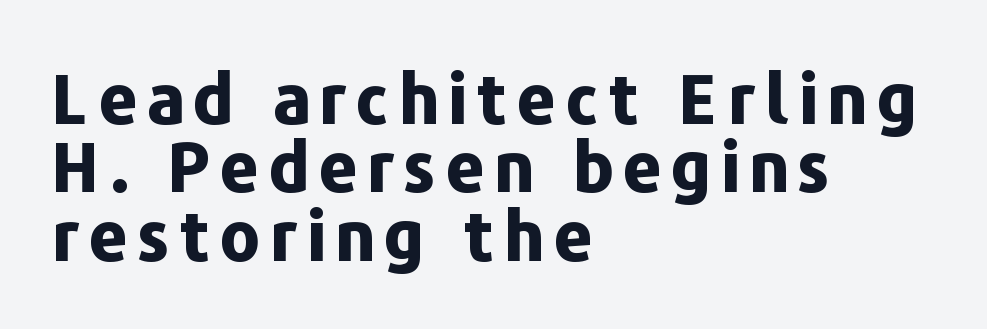
{"serif": "no", "italic": "no", "bold": "yes", "weight": "bold", "width": "normal", "stroke_contrast": "low", "x_height": "medium", "monospaced": "no", "underline": "no", "align": "left", "line_spacing": "tight", "line_spacing_ratio": 0.99, "glyph_px": 69}
